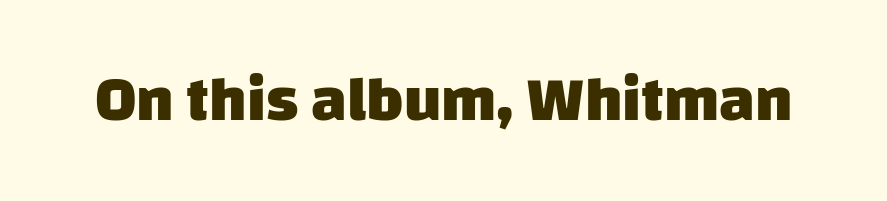
These lines keep a tight, regular rhythm from letter to letter. Thick stems and heavy bowls — unmistakably bold. The font family rendered here belongs to the sans-serif group. Clear beneath every line of the passage. Note the varied advance widths — an 'i' is clearly narrower than an 'm'.
